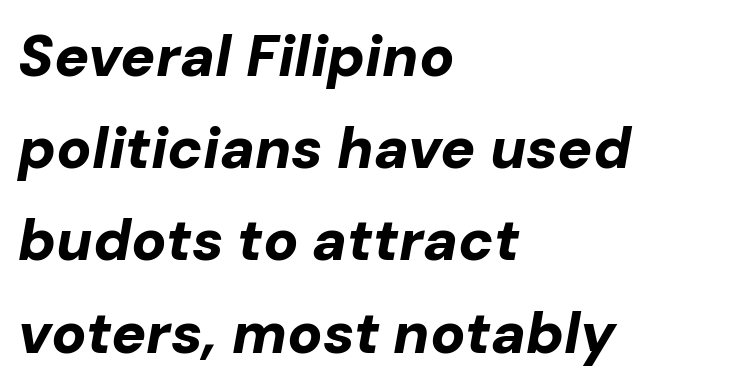
{"italic": "yes", "lean": "right", "slant_degrees": 10, "bold": "yes", "weight": "bold", "width": "normal", "stroke_contrast": "low", "x_height": "medium", "monospaced": "no", "underline": "no", "align": "left", "line_spacing": "normal", "line_spacing_ratio": 1.59, "letter_spacing": "normal", "letter_spacing_em": 0.0, "glyph_px": 58}
